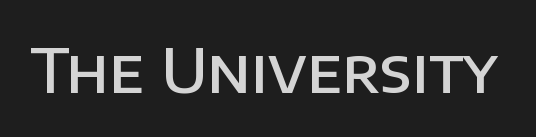
{"serif": "no", "italic": "no", "bold": "semi", "weight": "semibold", "width": "normal", "stroke_contrast": "low", "x_height": "large", "monospaced": "no", "underline": "no", "letter_spacing": "normal", "letter_spacing_em": 0.0, "glyph_px": 61}
